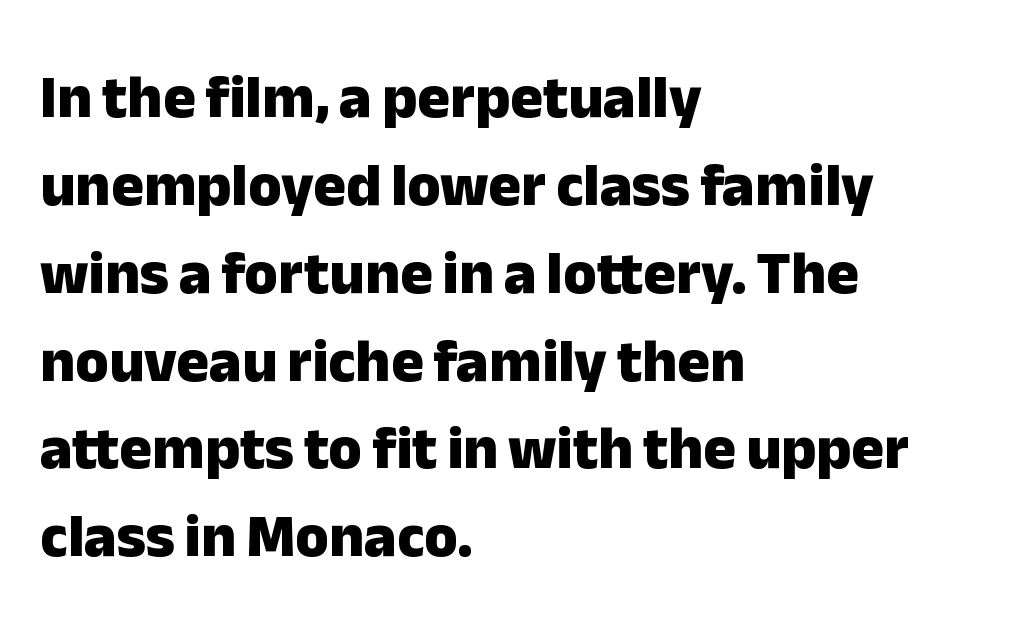
Glance below the letters and you will spot only blank space. Successive baselines arrive at the customary interval. Spacing verdict: proportional, widths tailored to each character. What kind of face is this? One without serifs — a sans. The rendering anchors every line to the left-hand side. Words appear dense and cohesive because spacing is normal.
